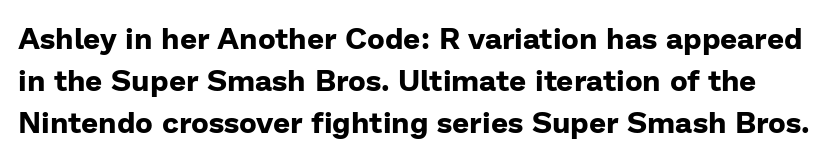
The image shows 30 px bold sans-serif type, upright; set normal line spacing (1.4x), normal letter spacing, not underlined; low stroke contrast and a medium x-height.
